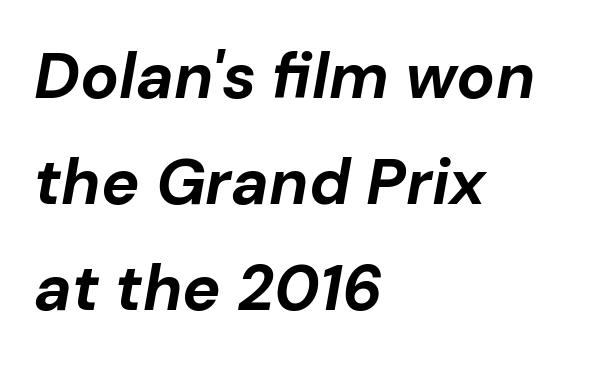
Q: Is the text bold? A: Yes.
Q: Is the text italic (slanted)? A: Yes, it leans right by about 10 degrees.
Q: Is the text underlined? A: No.
Q: How is the paragraph aligned? A: Left-aligned.
Q: Is the spacing between letters normal or unusually wide? A: Normal.
Q: Is the spacing between lines tight, normal or loose? A: Normal.
Q: Width (condensed, normal, or wide)? A: Normal.
Q: Stroke contrast? A: Low.
Q: x-height? A: Medium.
Q: Monospaced? A: No.
